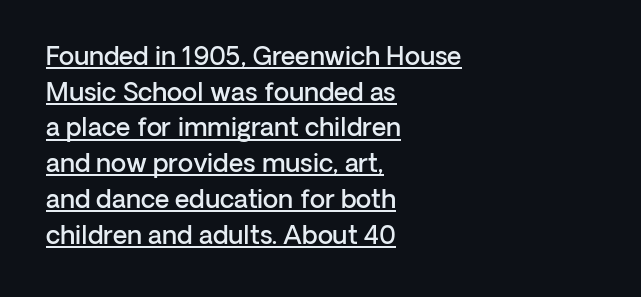
The image shows 25 px text type, upright; set left-aligned, normal line spacing (1.43x), normal letter spacing, underlined.
